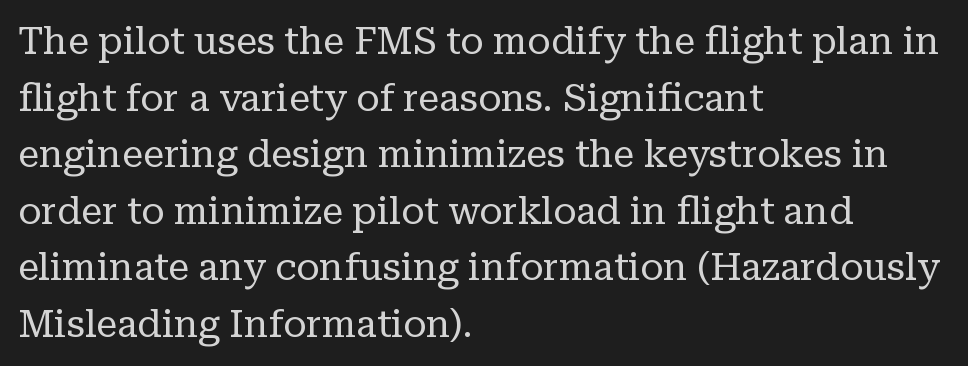
{"serif": "yes", "italic": "no", "bold": "no", "weight": "regular", "width": "normal", "stroke_contrast": "low", "x_height": "medium", "monospaced": "no", "underline": "no", "align": "left", "line_spacing": "normal", "line_spacing_ratio": 1.49, "letter_spacing": "normal", "letter_spacing_em": 0.0, "glyph_px": 38}
